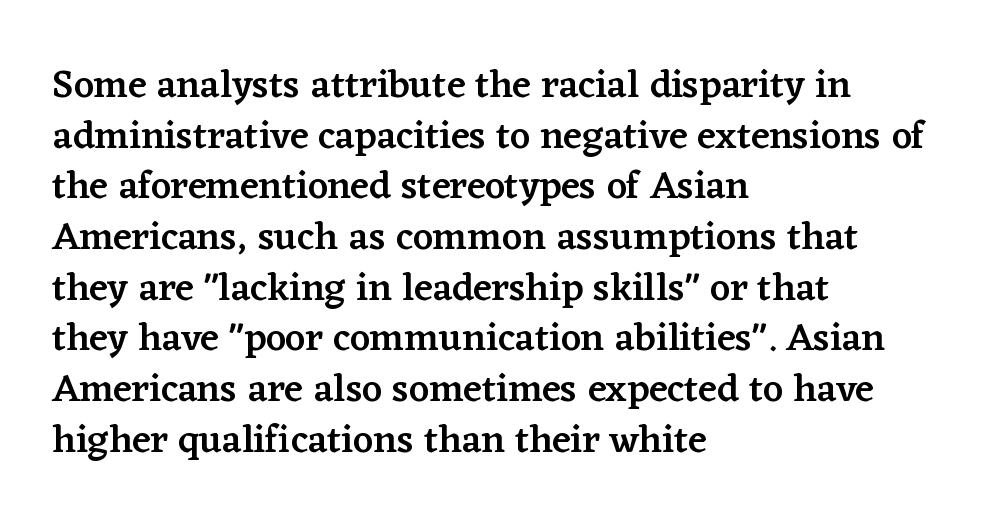
Q: Is the text bold? A: Semi-bold.
Q: Is the text italic (slanted)? A: No, it is upright.
Q: Is the typeface a serif or a sans-serif typeface? A: Serif.
Q: Is the text underlined? A: No.
Q: How is the paragraph aligned? A: Left-aligned.
Q: Is the spacing between letters normal or unusually wide? A: Normal.
Q: Is the spacing between lines tight, normal or loose? A: Normal.
Q: Width (condensed, normal, or wide)? A: Normal.
Q: Stroke contrast? A: Low.
Q: x-height? A: Medium.
Q: Monospaced? A: No.
